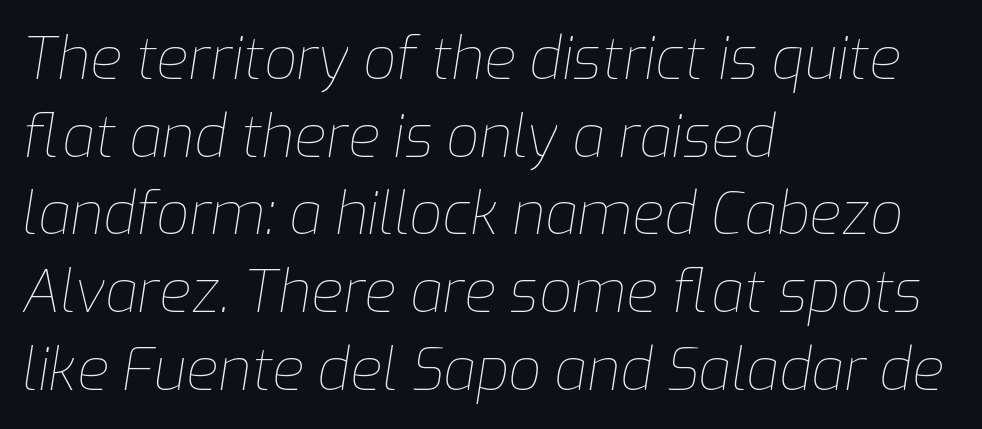
The image shows 58 px thin type, italic (leaning right); set left-aligned, normal line spacing (1.34x), normal letter spacing, not underlined; low stroke contrast and a medium x-height.
